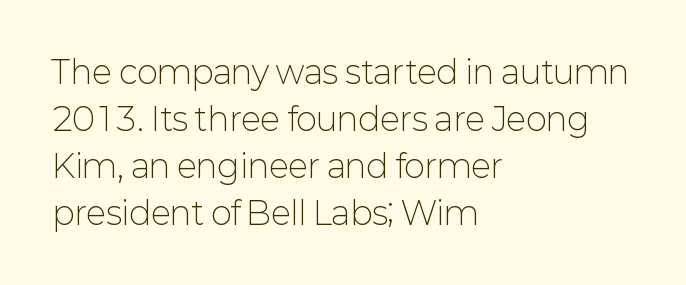
The image shows 32 px light sans-serif type, upright; set left-aligned, normal line spacing (1.47x), normal letter spacing, not underlined; low stroke contrast and a medium x-height.
